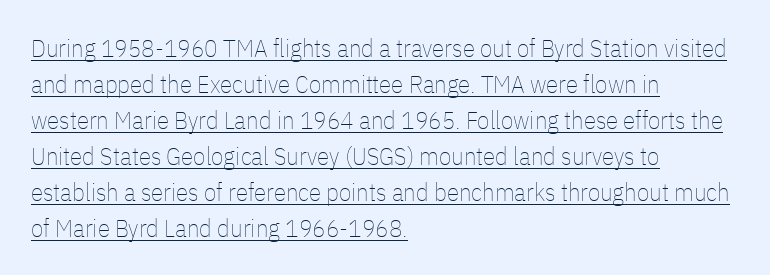
The image shows 25 px text type, upright; set left-aligned, normal line spacing (1.44x), normal letter spacing, underlined.
